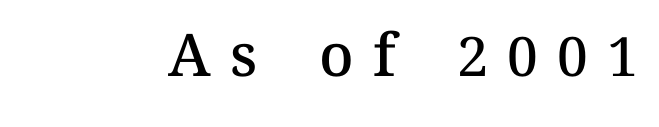
The image shows 59 px semibold type, upright; set unusually wide letter spacing (+0.32 em), not underlined; medium stroke contrast and a medium x-height.
